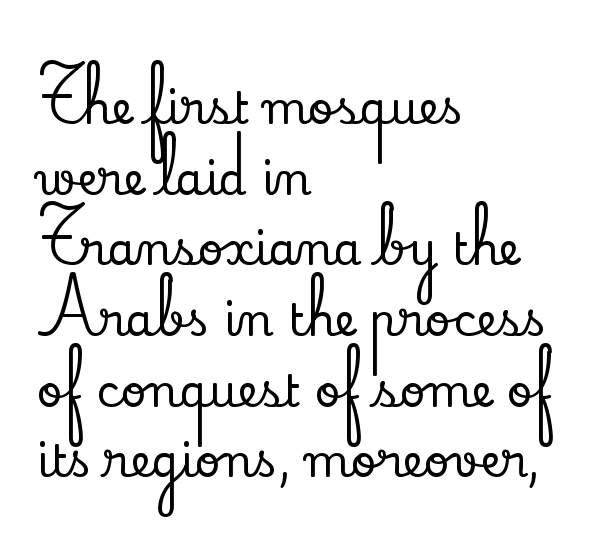
{"serif": "yes", "italic": "no", "width": "normal", "stroke_contrast": "low", "x_height": "small", "monospaced": "no", "underline": "no", "align": "left", "line_spacing": "normal", "line_spacing_ratio": 1.57, "letter_spacing": "normal", "letter_spacing_em": 0.0, "glyph_px": 45}
